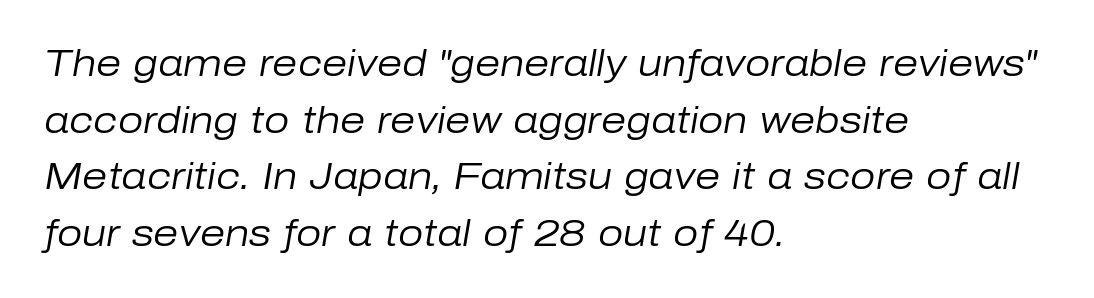
Q: Is the text bold? A: No.
Q: Is the text italic (slanted)? A: Yes, it leans right by about 10 degrees.
Q: Is the text underlined? A: No.
Q: How is the paragraph aligned? A: Left-aligned.
Q: Is the spacing between letters normal or unusually wide? A: Normal.
Q: Is the spacing between lines tight, normal or loose? A: Normal.
Q: Width (condensed, normal, or wide)? A: Normal.
Q: Stroke contrast? A: Low.
Q: x-height? A: Medium.
Q: Monospaced? A: No.
